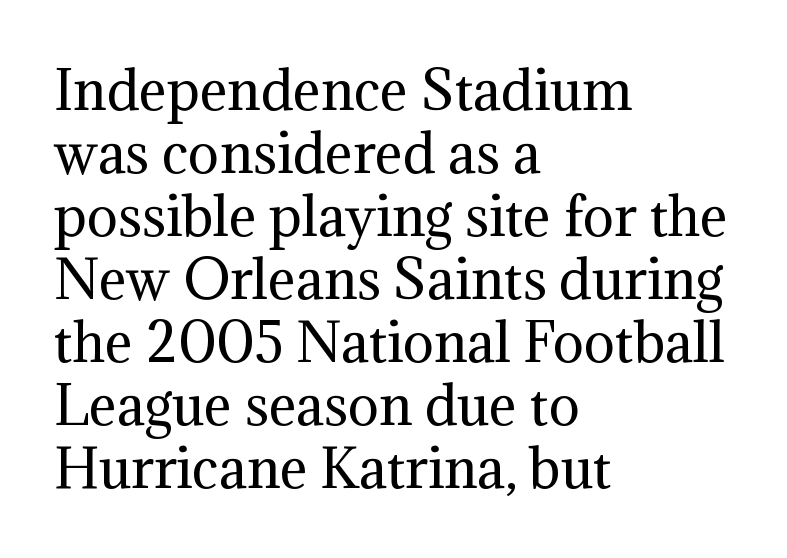
{"serif": "yes", "italic": "no", "bold": "no", "weight": "regular", "width": "normal", "stroke_contrast": "medium", "x_height": "medium", "monospaced": "no", "underline": "no", "align": "left", "line_spacing_ratio": 1.21, "letter_spacing": "normal", "letter_spacing_em": 0.0, "glyph_px": 52}
